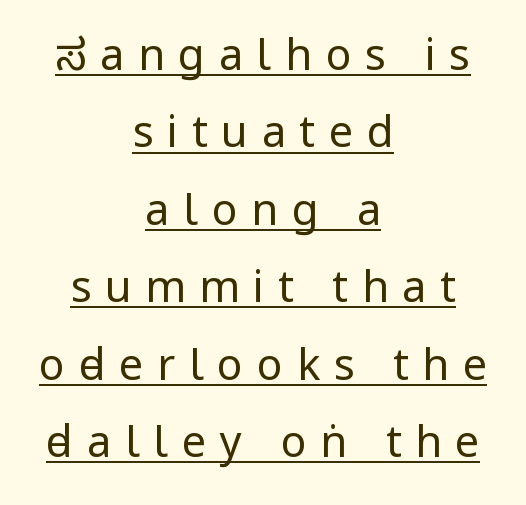
The image shows 43 px regular-weight, condensed sans-serif type, upright; set centered, line spacing 1.8x, unusually wide letter spacing (+0.32 em), underlined; low stroke contrast.
